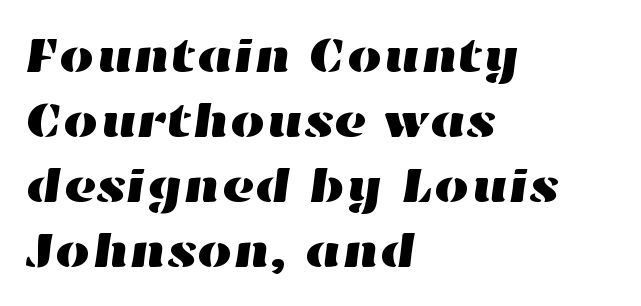
The image shows 50 px wide type; set left-aligned, normal line spacing (1.3x), normal letter spacing, not underlined; high stroke contrast and a medium x-height.
